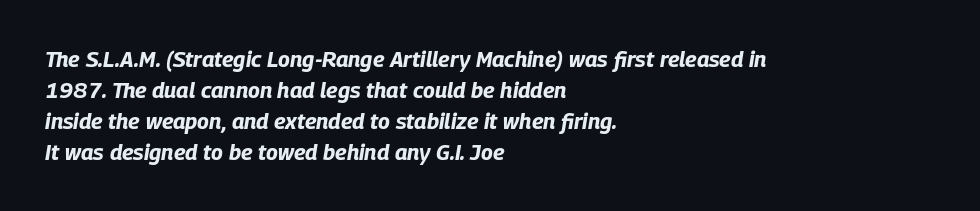
{"italic": "yes", "lean": "right", "slant_degrees": 9, "bold": "yes", "underline": "no", "align": "left", "line_spacing": "normal", "line_spacing_ratio": 1.41, "letter_spacing": "normal", "letter_spacing_em": 0.0, "glyph_px": 22}
